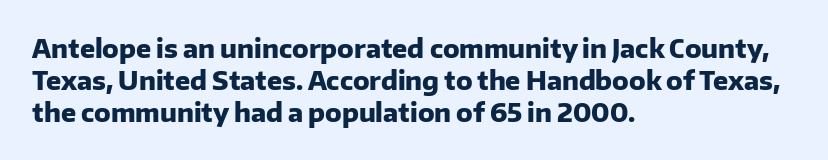
The typesetter chose a ragged-right arrangement here. The line texture is even and compact thanks to regular tracking. Summary of weight: heavy, a full bold. Vertically, the passage feels balanced, rows spaced as you'd expect. In terms of posture, this sample is upright.
